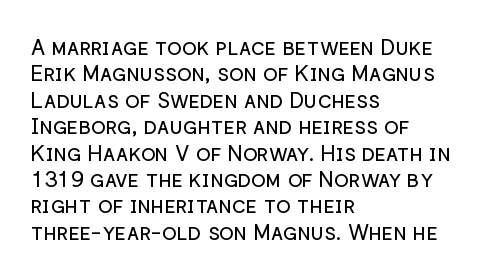
{"italic": "no", "bold": "no", "underline": "no", "align": "left", "line_spacing_ratio": 1.2, "letter_spacing": "normal", "letter_spacing_em": 0.0, "glyph_px": 22}
